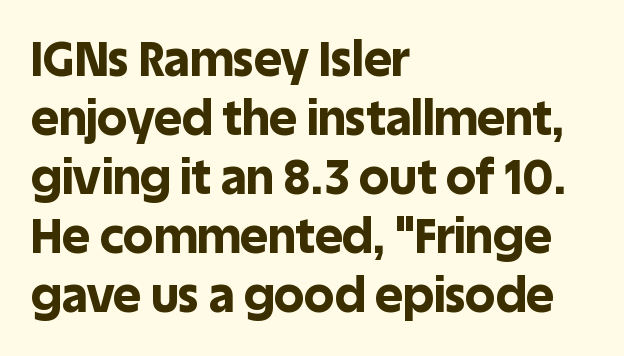
Chunky letters — that's bold for sure. This rendering features lettering with no underline. The typography opts for an upright posture over an oblique one. Line beginnings align vertically; line endings do not. Look at the bottom of the vertical strokes: they stop flat, with no serifs. Standard letterfit; no display-style spreading of the glyphs.
